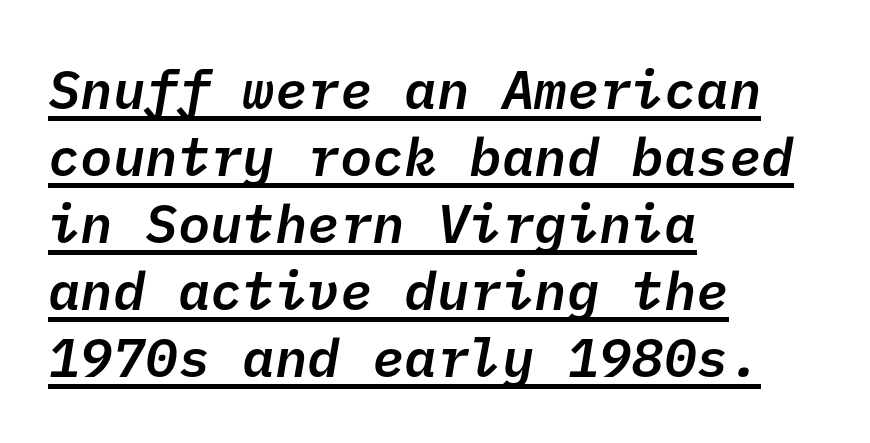
Layout note: lines flush left. The letters carry no serifs — their stems end cleanly without finishing strokes. The face used here is rendered with its standard letterfit. Emphasis is given by a line drawn under the lettering. I'd describe the lettering as semibold — firm but not a full bold.
